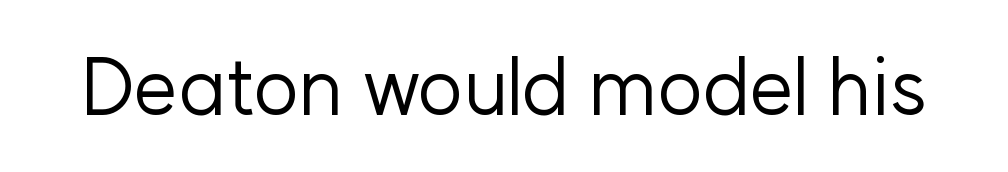
{"serif": "no", "italic": "no", "bold": "no", "weight": "regular", "width": "normal", "stroke_contrast": "low", "x_height": "medium", "monospaced": "no", "underline": "no", "letter_spacing": "normal", "letter_spacing_em": 0.0, "glyph_px": 79}
